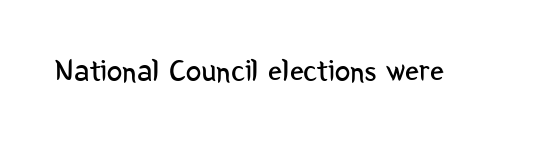
Q: Is the text bold? A: No.
Q: Is the text italic (slanted)? A: No, it is upright.
Q: Is the typeface a serif or a sans-serif typeface? A: Sans-serif.
Q: Is the text underlined? A: No.
Q: Is the spacing between letters normal or unusually wide? A: Normal.
Q: Width (condensed, normal, or wide)? A: Condensed.
Q: Stroke contrast? A: Low.
Q: x-height? A: Medium.
Q: Monospaced? A: No.
